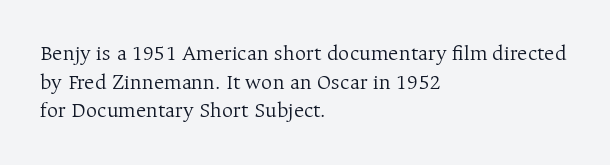
{"italic": "no", "bold": "no", "underline": "no", "align": "left", "line_spacing": "normal", "line_spacing_ratio": 1.3, "letter_spacing": "normal", "letter_spacing_em": 0.0, "glyph_px": 22}
